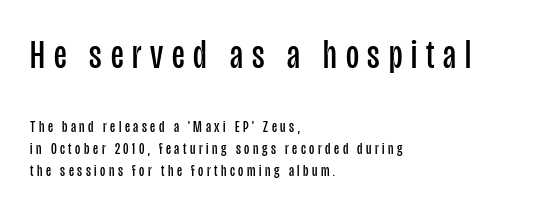
The image shows 40 px regular-weight, condensed sans-serif type, upright; set left-aligned, normal line spacing (1.37x), unusually wide letter spacing (+0.22 em), not underlined; the first (top) block is 2.5x larger; low stroke contrast and a large x-height.
